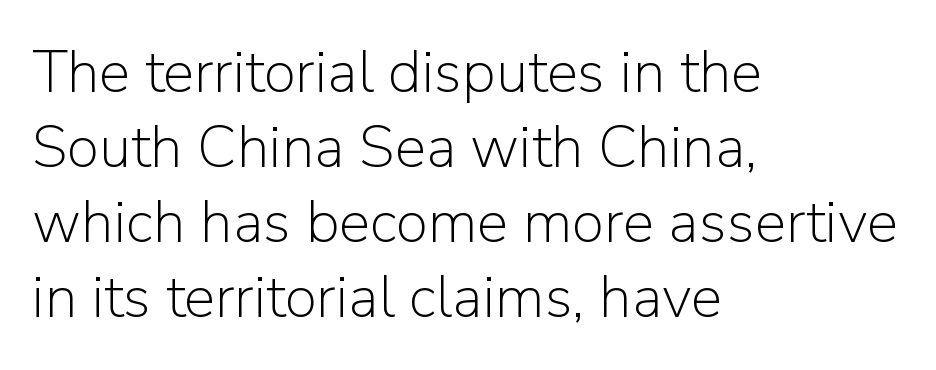
The image shows 59 px light sans-serif type, upright; set left-aligned, normal line spacing (1.27x), normal letter spacing, not underlined; low stroke contrast and a medium x-height.
